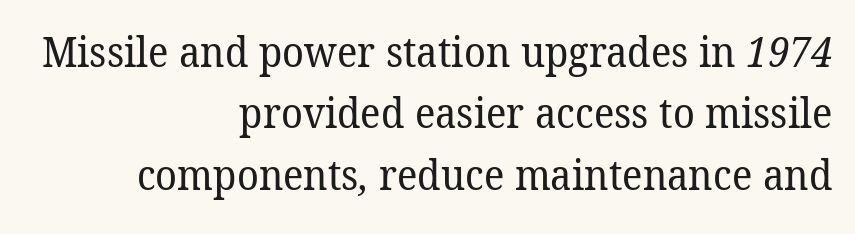
{"serif": "yes", "bold": "no", "weight": "regular", "width": "normal", "stroke_contrast": "low", "x_height": "medium", "monospaced": "no", "underline": "no", "align": "right", "line_spacing": "normal", "line_spacing_ratio": 1.5, "letter_spacing": "normal", "letter_spacing_em": 0.0, "glyph_px": 41}
